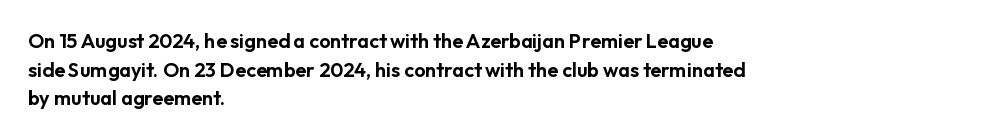
Q: Is the text italic (slanted)? A: No, it is upright.
Q: Is the text underlined? A: No.
Q: How is the paragraph aligned? A: Left-aligned.
Q: Is the spacing between letters normal or unusually wide? A: Normal.
Q: Is the spacing between lines tight, normal or loose? A: Normal.
